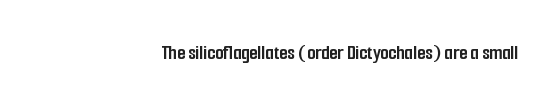
The rendering keeps characters at their native spacing. This is the regular roman posture of the typeface. Plain, unruled lines of type. Line endings align vertically; line beginnings do not.
